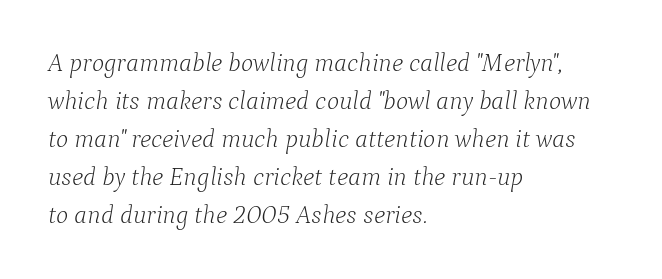
{"italic": "yes", "lean": "right", "slant_degrees": 9, "bold": "no", "underline": "no", "align": "left", "line_spacing": "normal", "line_spacing_ratio": 1.46, "letter_spacing": "normal", "letter_spacing_em": 0.0, "glyph_px": 26}
